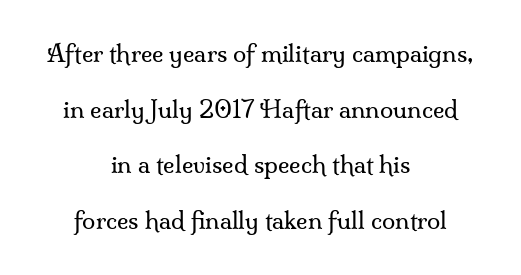
The image shows 24 px text type, upright; set centered, loose line spacing (2.32x), normal letter spacing, not underlined.
